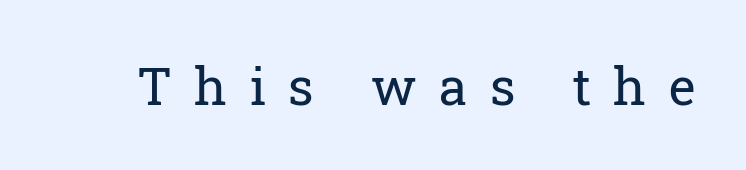
The face used here is rendered with a markedly widened letterfit. You can tell from the footed stems that serif type was used. Stems and bowls with no extra thickness — not bold. These lines are rendered in a variable-pitch font.
